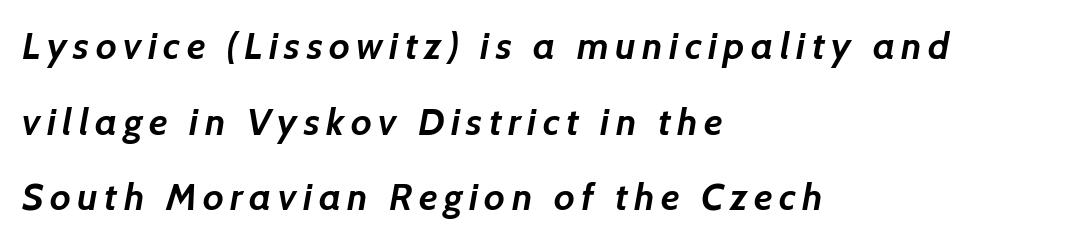
Layout note: lines flush left. The rendering uses a bold face; every stroke is thick and dark. A great deal of white space separates one row of letters from the next. Anything drawn beneath the words? Only blank space. Is this a fixed-width face? No — the glyphs have proportional, varying widths. Grotesque or geometric, the face here clearly has no serifs.
